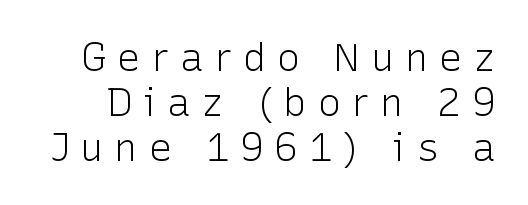
Q: Is the text bold? A: No.
Q: Is the text italic (slanted)? A: No, it is upright.
Q: Is the typeface a serif or a sans-serif typeface? A: Sans-serif.
Q: Is the text underlined? A: No.
Q: Is the spacing between letters normal or unusually wide? A: Unusually wide.
Q: Width (condensed, normal, or wide)? A: Normal.
Q: Stroke contrast? A: Low.
Q: x-height? A: Medium.
Q: Monospaced? A: No.
